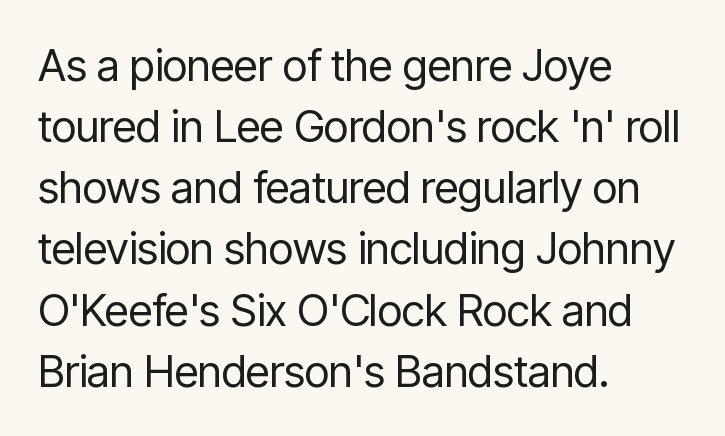
Q: Is the text bold? A: No.
Q: Is the text italic (slanted)? A: No, it is upright.
Q: Is the typeface a serif or a sans-serif typeface? A: Sans-serif.
Q: Is the text underlined? A: No.
Q: How is the paragraph aligned? A: Left-aligned.
Q: Is the spacing between letters normal or unusually wide? A: Normal.
Q: Is the spacing between lines tight, normal or loose? A: Normal.
Q: Width (condensed, normal, or wide)? A: Condensed.
Q: Stroke contrast? A: Low.
Q: x-height? A: Medium.
Q: Monospaced? A: No.
